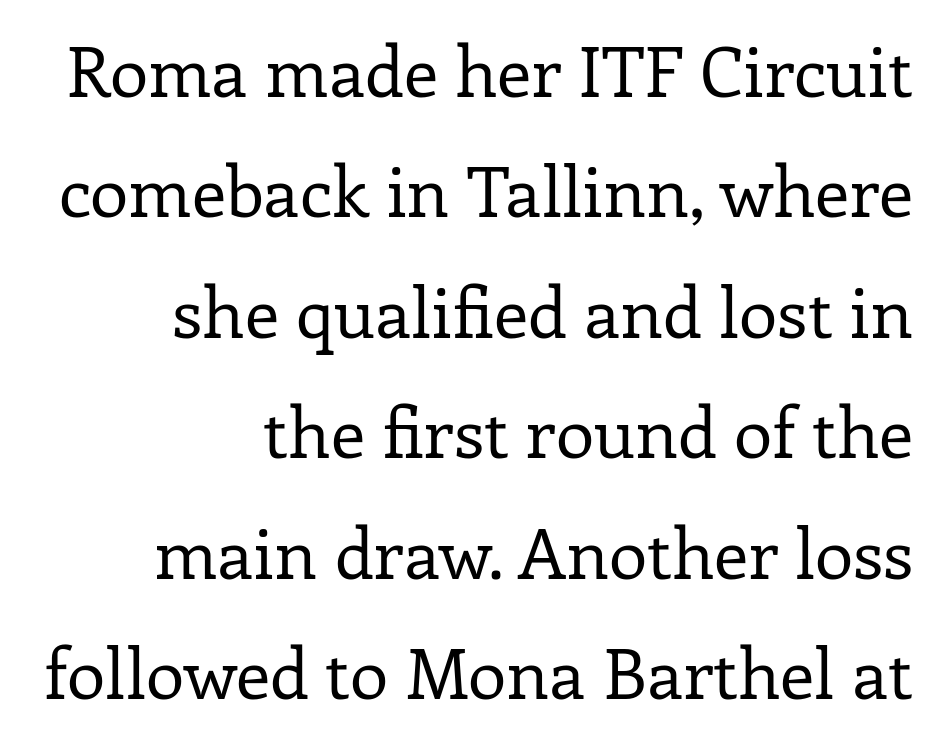
Q: Is the text bold? A: No.
Q: Is the text italic (slanted)? A: No, it is upright.
Q: Is the typeface a serif or a sans-serif typeface? A: Serif.
Q: Is the text underlined? A: No.
Q: How is the paragraph aligned? A: Right-aligned.
Q: Is the spacing between letters normal or unusually wide? A: Normal.
Q: Width (condensed, normal, or wide)? A: Normal.
Q: Stroke contrast? A: Low.
Q: x-height? A: Medium.
Q: Monospaced? A: No.
